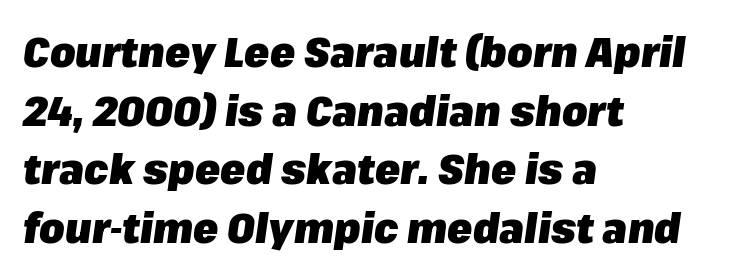
This sample has the flowing, uneven cadence of proportional lettering. The leading is moderate, giving the passage an even texture. Clear beneath every line of the passage. Look at the stroke-to-counter ratio: heavy, a bold. Slant detected: the letters are inclined. The paragraph shown leans on its left margin.
